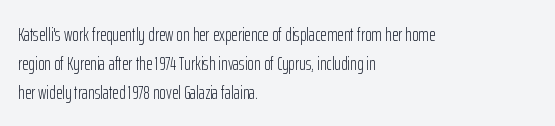
Vertical strokes here are truly vertical. The typesetting does not lean heavy: it is not bold. These lines keep a tight, regular rhythm from letter to letter. Anything drawn beneath the words? Only blank space. The designer left line spacing at the default. Caption: multi-line text, flush left, ragged right.
